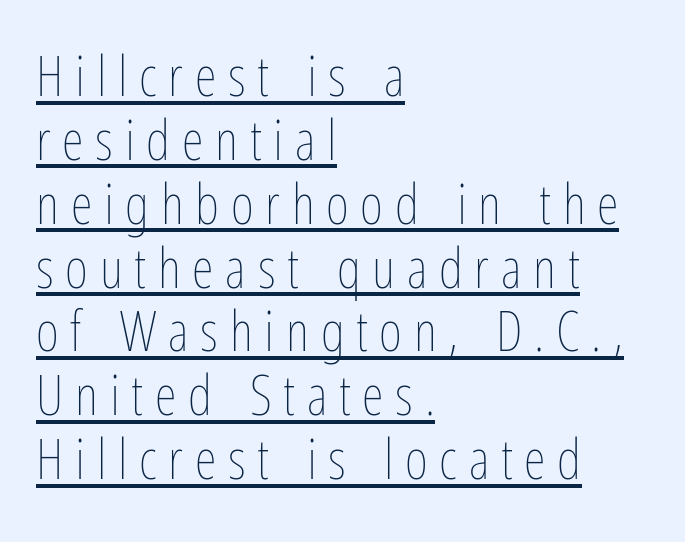
{"italic": "no", "bold": "no", "weight": "thin", "width": "condensed", "stroke_contrast": "low", "x_height": "medium", "monospaced": "no", "underline": "yes", "align": "left", "line_spacing": "tight", "line_spacing_ratio": 1.14, "letter_spacing": "wide", "letter_spacing_em": 0.21, "glyph_px": 56}
